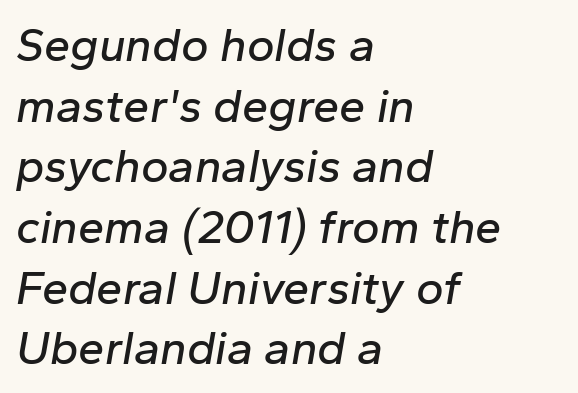
The image shows 47 px text type, italic (leaning right); set left-aligned, normal line spacing (1.29x), normal letter spacing, not underlined; low stroke contrast and a medium x-height.
